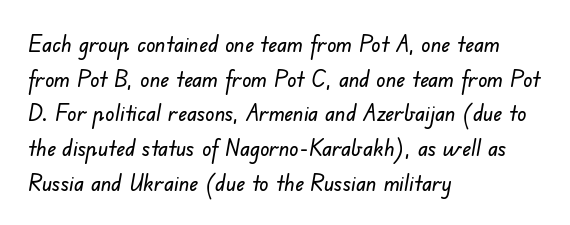
The image shows 23 px text type; set left-aligned, normal line spacing (1.51x), normal letter spacing, not underlined.
